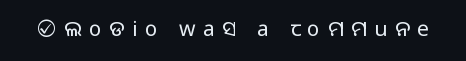
Q: Is the text bold? A: No.
Q: Is the text italic (slanted)? A: No, it is upright.
Q: Is the text underlined? A: No.
Q: Is the spacing between letters normal or unusually wide? A: Unusually wide.
